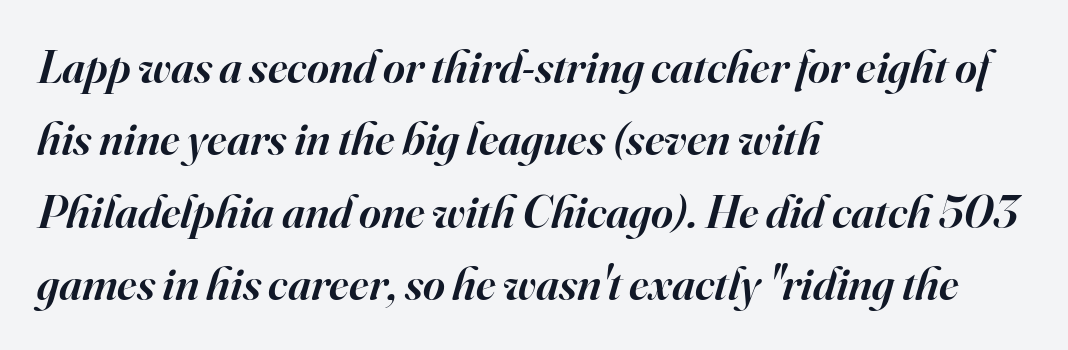
Nobody drew a line under any word here. How are the letters spaced? Ordinarily, with no added tracking. The face used here is proportionally spaced, like ordinary book or web type. The passage shown stacks its lines at a standard gap. The rendering applies a slant to the glyphs.
